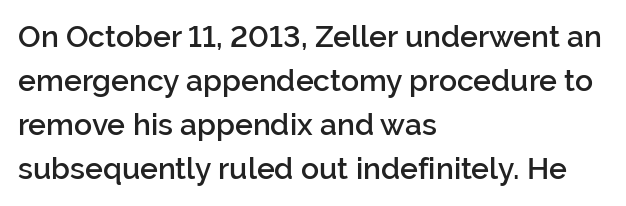
The image shows 30 px semibold sans-serif type, upright; set left-aligned, normal line spacing (1.47x), normal letter spacing, not underlined; low stroke contrast and a medium x-height.
